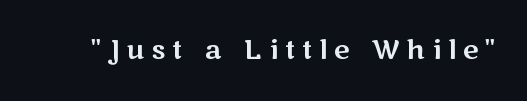
{"italic": "no", "underline": "no", "letter_spacing": "wide", "letter_spacing_em": 0.26, "glyph_px": 27}
